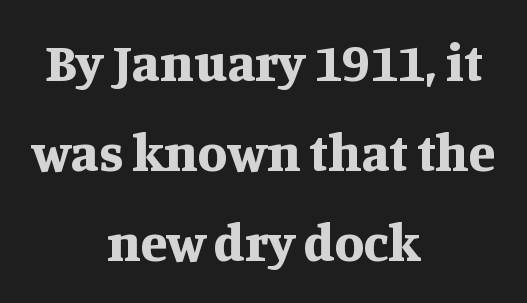
This rendering features lettering with no underline. Vertical spacing — default. Honestly, the letter spacing is just normal — you wouldn't notice it. The type sits square on the baseline with zero lean.
